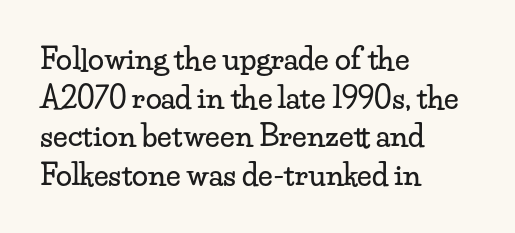
The image shows 29 px wide serif type, upright; set left-aligned, normal line spacing (1.33x), normal letter spacing, not underlined; low stroke contrast and a small x-height.
